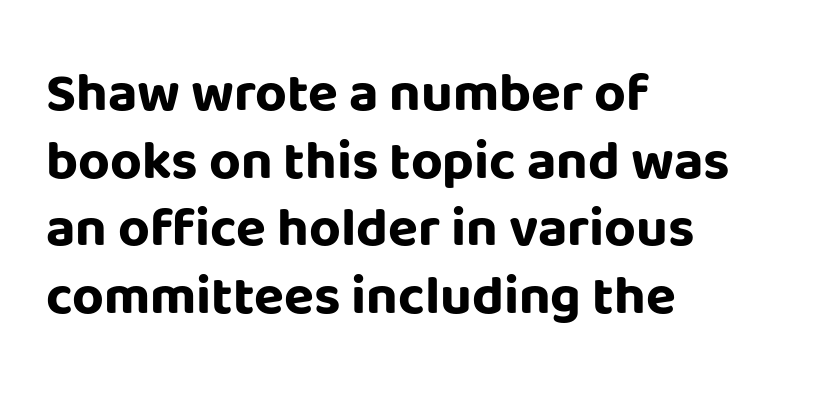
Q: Is the text bold? A: Yes.
Q: Is the text italic (slanted)? A: No, it is upright.
Q: Is the typeface a serif or a sans-serif typeface? A: Sans-serif.
Q: Is the text underlined? A: No.
Q: How is the paragraph aligned? A: Left-aligned.
Q: Is the spacing between letters normal or unusually wide? A: Normal.
Q: Width (condensed, normal, or wide)? A: Normal.
Q: Stroke contrast? A: Low.
Q: x-height? A: Large.
Q: Monospaced? A: No.
